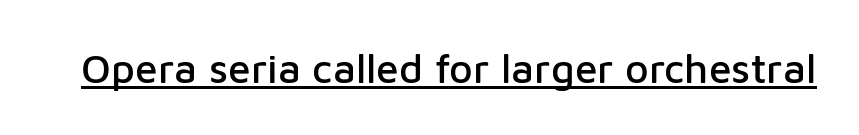
{"serif": "no", "italic": "no", "width": "normal", "stroke_contrast": "low", "x_height": "medium", "monospaced": "no", "underline": "yes", "letter_spacing": "normal", "letter_spacing_em": 0.0, "glyph_px": 41}
